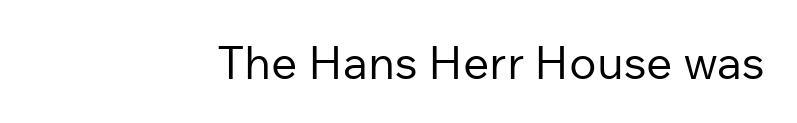
The image shows 46 px regular-weight sans-serif type, upright; set right-aligned, normal letter spacing, not underlined; low stroke contrast and a medium x-height.
